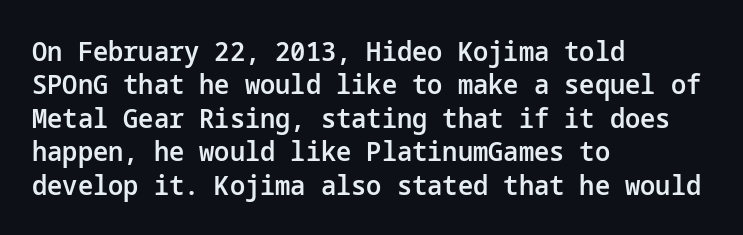
Moderately thickened strokes mark this as semibold type. A clean baseline with only descenders dipping below it. Line starts are locked; line ends wander. Honestly, the letter spacing is just normal — you wouldn't notice it. Italic? Not at all — the glyphs are vertical.
